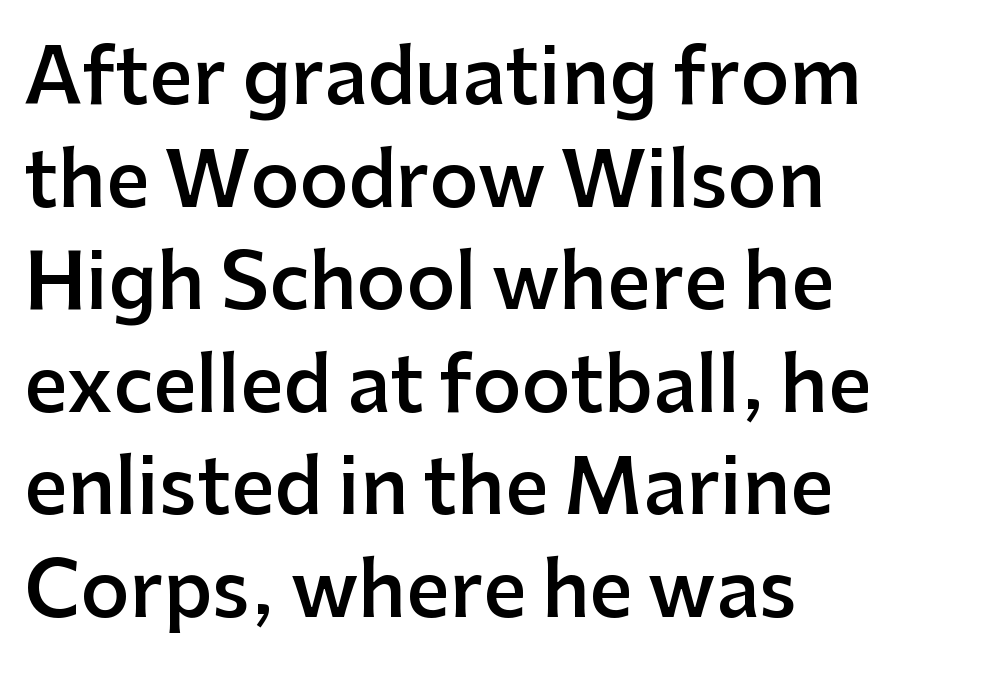
{"serif": "no", "italic": "no", "bold": "semi", "weight": "semibold", "width": "normal", "stroke_contrast": "low", "x_height": "medium", "monospaced": "no", "underline": "no", "align": "left", "line_spacing": "normal", "line_spacing_ratio": 1.35, "letter_spacing": "normal", "letter_spacing_em": 0.0, "glyph_px": 76}
